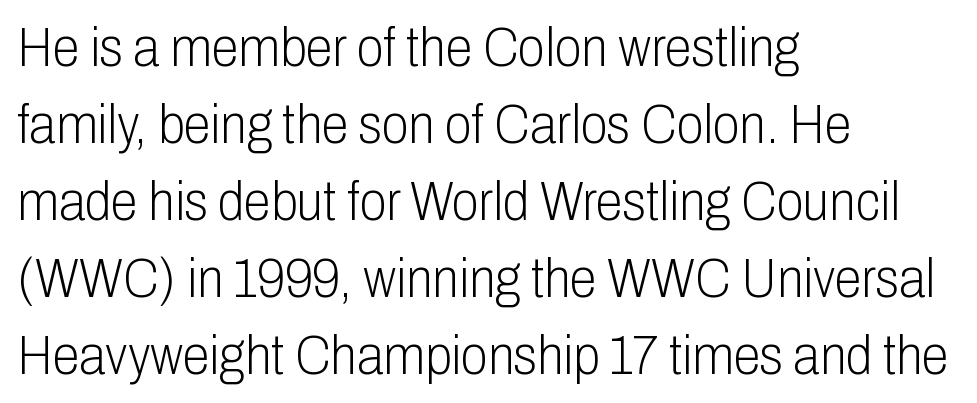
Q: Is the text bold? A: No.
Q: Is the text italic (slanted)? A: No, it is upright.
Q: Is the typeface a serif or a sans-serif typeface? A: Sans-serif.
Q: Is the text underlined? A: No.
Q: How is the paragraph aligned? A: Left-aligned.
Q: Is the spacing between letters normal or unusually wide? A: Normal.
Q: Is the spacing between lines tight, normal or loose? A: Normal.
Q: Width (condensed, normal, or wide)? A: Condensed.
Q: Stroke contrast? A: Low.
Q: x-height? A: Medium.
Q: Monospaced? A: No.
